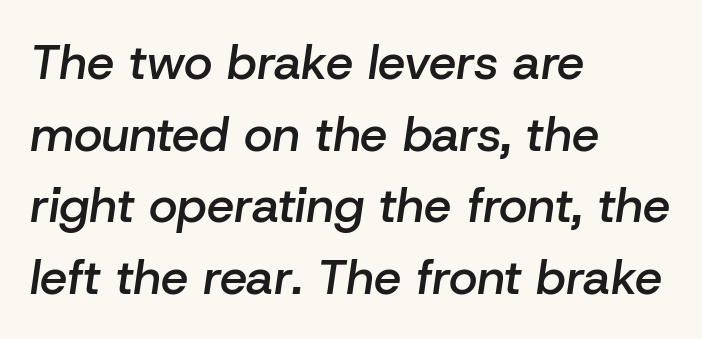
The image shows 49 px semibold type, italic (leaning right); set left-aligned, normal line spacing (1.46x), normal letter spacing, not underlined; low stroke contrast and a medium x-height.
